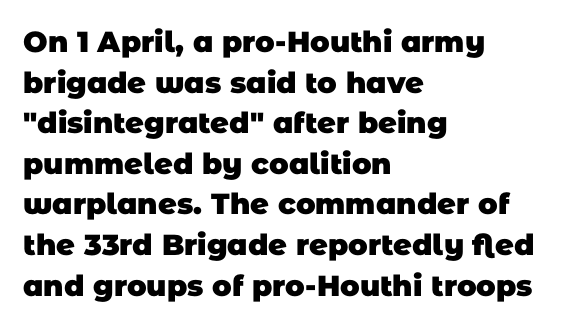
{"serif": "no", "bold": "yes", "weight": "heavy", "width": "normal", "stroke_contrast": "low", "x_height": "large", "monospaced": "no", "underline": "no", "align": "left", "line_spacing": "normal", "line_spacing_ratio": 1.4, "letter_spacing": "normal", "letter_spacing_em": 0.0, "glyph_px": 29}
